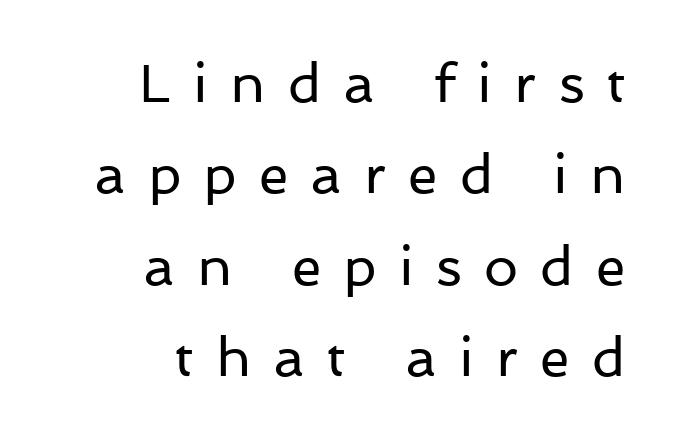
The image shows 54 px regular-weight sans-serif type, upright; set right-aligned, normal line spacing (1.69x), unusually wide letter spacing (+0.41 em), not underlined; low stroke contrast and a medium x-height.
